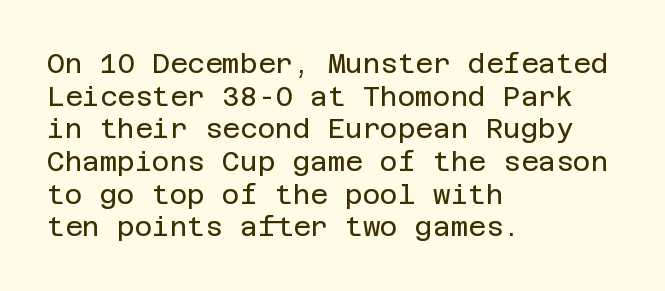
What stands out about the letter spacing? Nothing — it is the standard amount. This is not heavy type; no bold has been used. Just letters on the line, the space beneath them empty. Notice how the stems are strictly vertical — no italics here. This rendering uses left alignment, leaving the right contour irregular.
